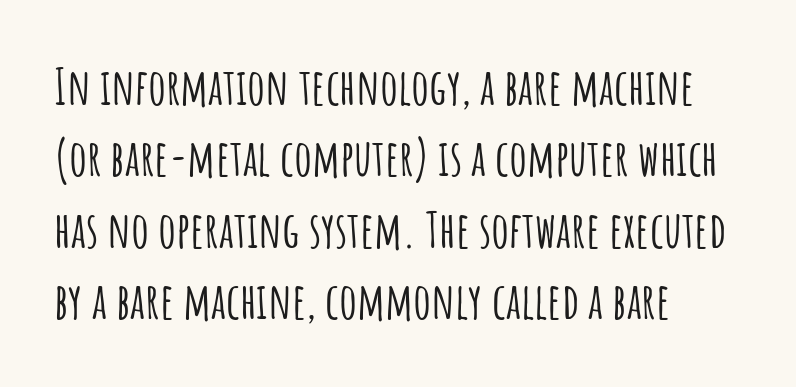
{"serif": "no", "italic": "no", "width": "condensed", "stroke_contrast": "low", "x_height": "large", "monospaced": "no", "underline": "no", "align": "left", "line_spacing": "normal", "line_spacing_ratio": 1.43, "letter_spacing": "normal", "letter_spacing_em": 0.0, "glyph_px": 50}
